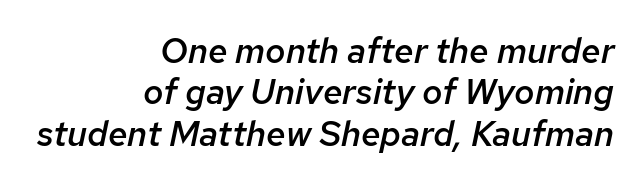
Q: Is the text bold? A: Semi-bold.
Q: Is the text italic (slanted)? A: Yes, it leans right by about 12 degrees.
Q: Is the text underlined? A: No.
Q: How is the paragraph aligned? A: Right-aligned.
Q: Is the spacing between letters normal or unusually wide? A: Normal.
Q: Width (condensed, normal, or wide)? A: Normal.
Q: Stroke contrast? A: Low.
Q: x-height? A: Medium.
Q: Monospaced? A: No.
